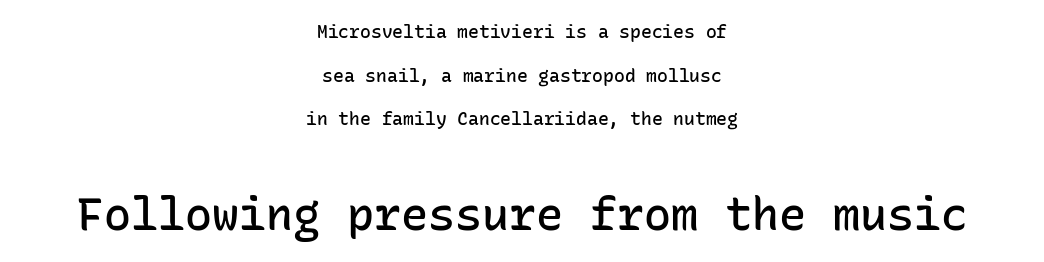
The image shows 45 px semibold sans-serif type, upright, monospaced; set centered, loose line spacing (2.42x), normal letter spacing, not underlined; the second (bottom) block is 2.5x larger; low stroke contrast and a medium x-height.
